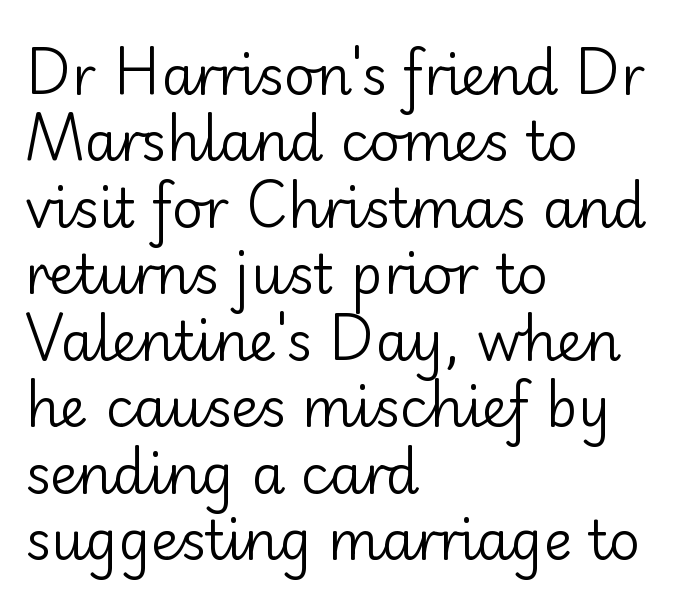
{"serif": "no", "italic": "no", "bold": "no", "weight": "regular", "width": "normal", "stroke_contrast": "low", "x_height": "small", "monospaced": "no", "underline": "no", "align": "left", "line_spacing_ratio": 1.23, "letter_spacing": "normal", "letter_spacing_em": 0.0, "glyph_px": 54}
